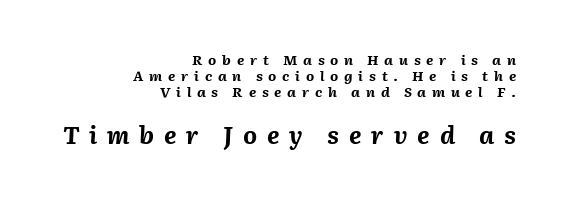
The paragraph has a hard right edge and a soft left edge. Scale increases going downward across the two blocks. In terms of weight, the rendering is a true, heavy bold. The lines are packed closely together with very little leading. These lines have a slow, spaced-out rhythm from letter to letter.
